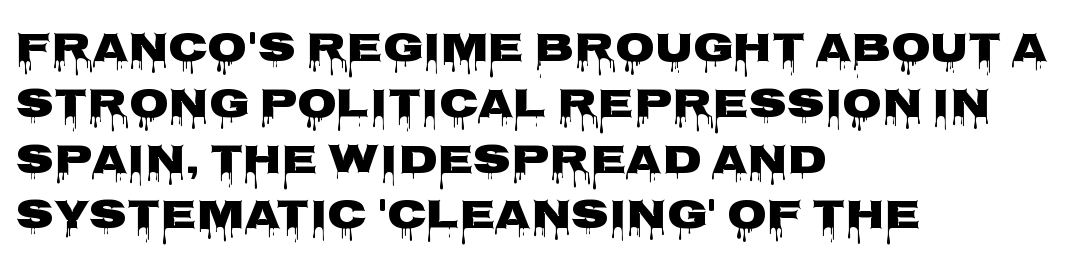
{"serif": "no", "italic": "no", "width": "wide", "stroke_contrast": "low", "x_height": "large", "monospaced": "no", "underline": "no", "align": "left", "line_spacing": "normal", "line_spacing_ratio": 1.36, "letter_spacing": "normal", "letter_spacing_em": 0.0, "glyph_px": 41}
